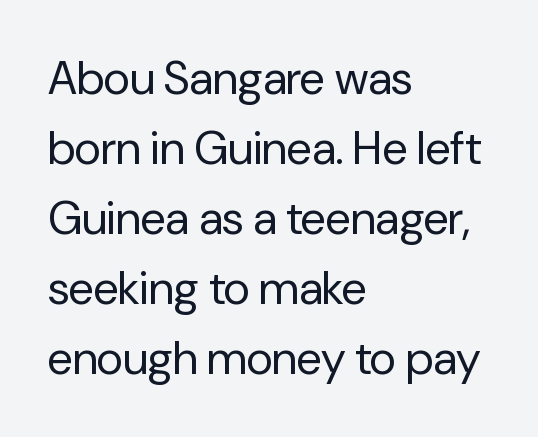
{"serif": "no", "italic": "no", "bold": "no", "weight": "regular", "width": "normal", "stroke_contrast": "low", "x_height": "medium", "monospaced": "no", "underline": "no", "align": "left", "line_spacing": "normal", "line_spacing_ratio": 1.52, "letter_spacing": "normal", "letter_spacing_em": 0.0, "glyph_px": 46}
